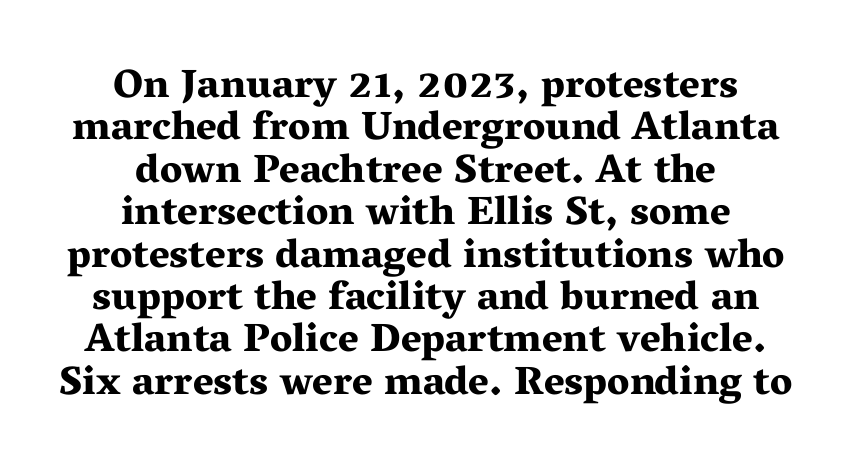
The image shows 40 px bold, wide serif type, upright; set centered, tight line spacing (1.06x), normal letter spacing, not underlined; medium stroke contrast and a medium x-height.
